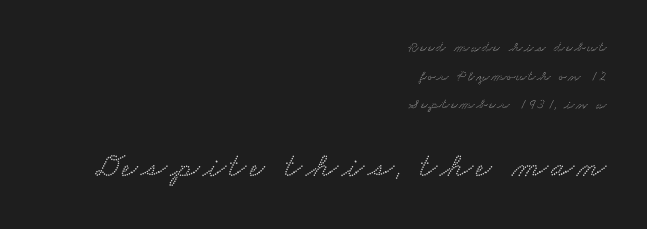
This sample is right-justified, so line beginnings fall wherever the words allow. This layout puts the modest block above and the oversized block below. Each letter keeps its own natural width here, so spacing adapts to shape. How would I describe the line gaps? Wide and relaxed.
